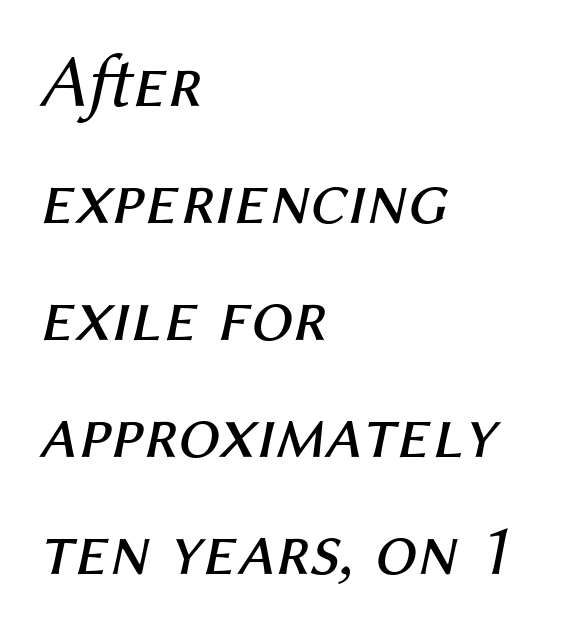
Alignment: flush left. Reading down the column, the eye jumps a familiar distance to each next line. This rendering leaves character spacing at its baseline value. The face used here has a pronounced slope to its letters. Weight class: somewhere from thin through regular.
